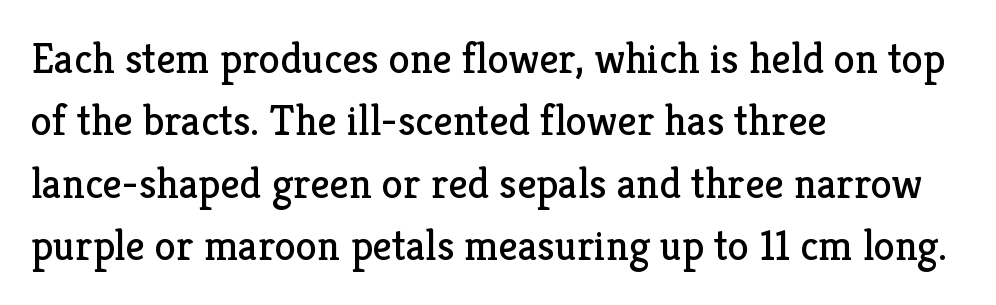
The image shows 43 px regular-weight serif type, upright; set left-aligned, normal line spacing (1.45x), normal letter spacing, not underlined; low stroke contrast and a medium x-height.
